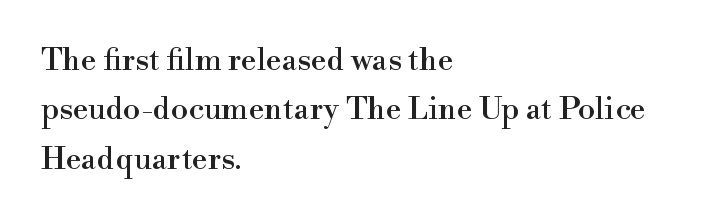
Observe the ordinary spacing: letters are neighbours, not strangers. The text block is weighted toward the left margin, trailing off unevenly rightward. Little horizontal feet cap the strokes, marking this as serif type. Evenly set lines give the paragraph a standard silhouette. The passage shown is typed in a proportional face where columns would drift. Any mark beneath the type? The region is blank.
